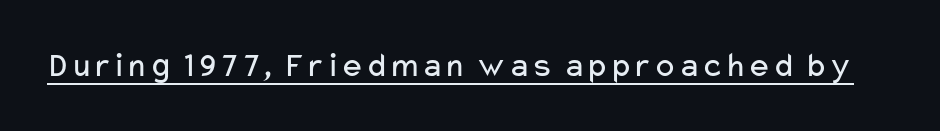
Stroke terminals: plain, sans-serif. The strokes carry an ordinary text weight at most. Looks like regular typesetting: each glyph gets only the width it needs. The letterforms sit shoulder to shoulder at normal distance. The face used here appears with an underline applied.
